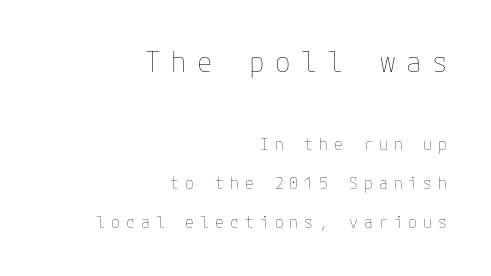
Q: Is the text bold? A: No.
Q: Is the text italic (slanted)? A: No, it is upright.
Q: Is the text underlined? A: No.
Q: How is the paragraph aligned? A: Right-aligned.
Q: Is the spacing between letters normal or unusually wide? A: Unusually wide.
Q: Is the spacing between lines tight, normal or loose? A: Loose.
Q: Which block of text is set in a larger size, the first (top) or the second (bottom)? A: The first (top) one.
Q: Width (condensed, normal, or wide)? A: Normal.
Q: Stroke contrast? A: Low.
Q: x-height? A: Medium.
